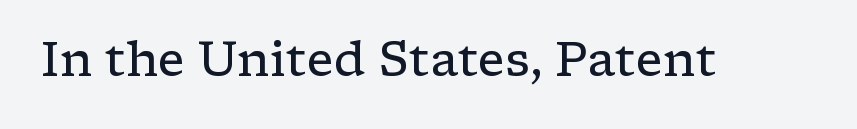
I'd call this a serif setting — the letters wear small feet. These lines were composed using upright roman letters. These lines keep a tight, regular rhythm from letter to letter. Spacing verdict: proportional, widths tailored to each character.
